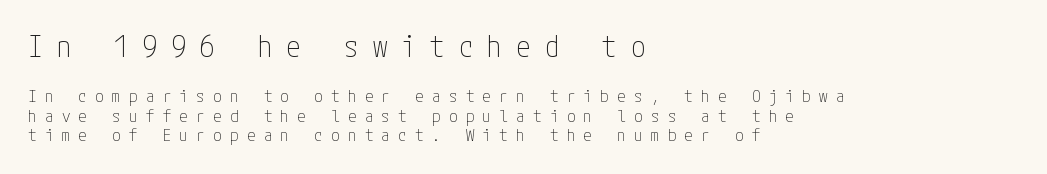
{"serif": "no", "italic": "no", "bold": "no", "weight": "thin", "width": "condensed", "stroke_contrast": "low", "x_height": "medium", "underline": "no", "align": "left", "line_spacing_ratio": 1.16, "letter_spacing": "wide", "letter_spacing_em": 0.49, "larger_block": "first", "size_ratio": 1.71, "glyph_px": 29}
